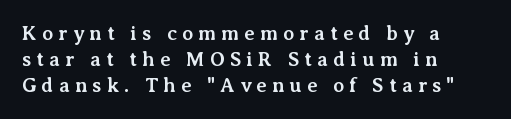
The image shows 20 px bold type, upright; set left-aligned, normal line spacing (1.29x), unusually wide letter spacing (+0.26 em), not underlined.
